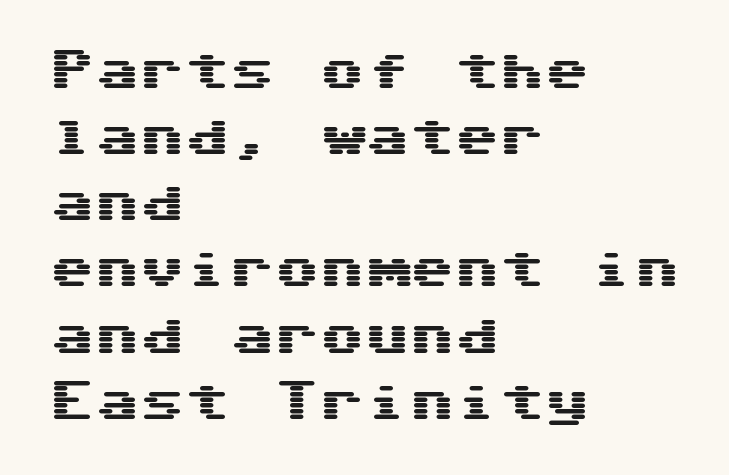
Q: Is the text italic (slanted)? A: No, it is upright.
Q: Is the typeface a serif or a sans-serif typeface? A: Sans-serif.
Q: Is the text underlined? A: No.
Q: How is the paragraph aligned? A: Left-aligned.
Q: Is the spacing between letters normal or unusually wide? A: Normal.
Q: Is the spacing between lines tight, normal or loose? A: Normal.
Q: Width (condensed, normal, or wide)? A: Wide.
Q: Stroke contrast? A: Medium.
Q: x-height? A: Medium.
